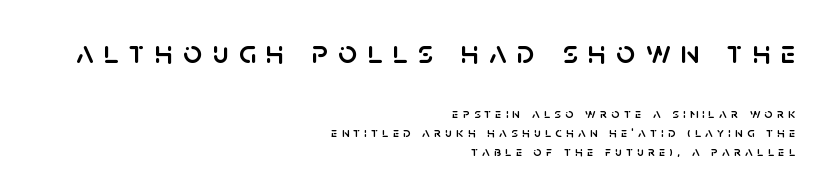
Vertical spacing — default. The letters in the upper block stand taller than those in the block below. Are there feet on the stems? There aren't — it's a sans. The specimen reads as upright at a glance. This rendering widens character spacing well past its baseline value.
